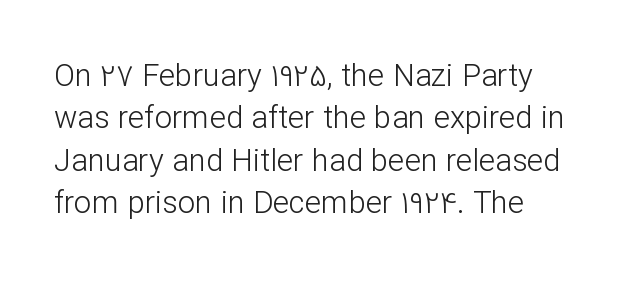
Are there feet on the stems? There aren't — it's a sans. A normal amount of white space separates one row of letters from the next. Each word holds together tightly as a unit, with standard inter-letter gaps. You can tell it's not italic because the verticals are truly vertical. This reads as an unemphasized weight, regular at the heaviest. Spacing verdict: proportional, widths tailored to each character.
